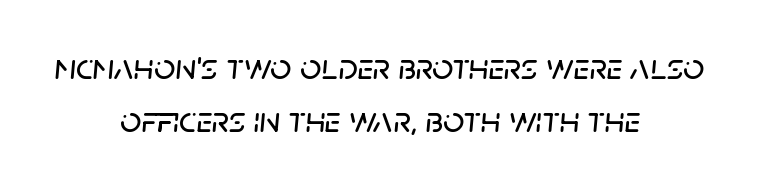
{"italic": "yes", "lean": "right", "slant_degrees": 5, "width": "normal", "stroke_contrast": "low", "x_height": "large", "monospaced": "no", "underline": "no", "align": "center", "line_spacing": "normal", "line_spacing_ratio": 1.43, "letter_spacing": "normal", "letter_spacing_em": 0.0, "glyph_px": 37}
